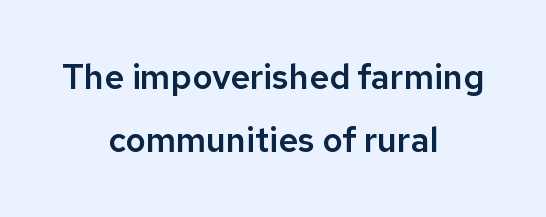
Q: Is the text italic (slanted)? A: No, it is upright.
Q: Is the typeface a serif or a sans-serif typeface? A: Sans-serif.
Q: Is the text underlined? A: No.
Q: How is the paragraph aligned? A: Centered.
Q: Is the spacing between letters normal or unusually wide? A: Normal.
Q: Width (condensed, normal, or wide)? A: Normal.
Q: Stroke contrast? A: Low.
Q: x-height? A: Medium.
Q: Monospaced? A: No.
